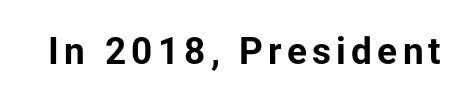
{"serif": "no", "italic": "no", "bold": "yes", "weight": "bold", "width": "normal", "stroke_contrast": "low", "x_height": "medium", "monospaced": "no", "underline": "no", "glyph_px": 37}
